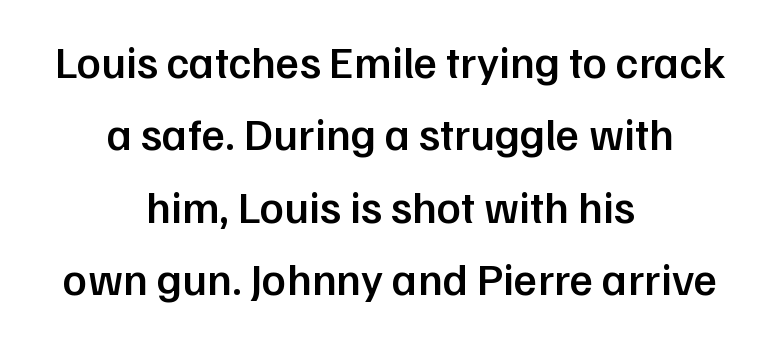
{"serif": "no", "italic": "no", "bold": "semi", "weight": "semibold", "width": "normal", "stroke_contrast": "low", "x_height": "medium", "monospaced": "no", "underline": "no", "align": "center", "line_spacing": "normal", "line_spacing_ratio": 1.61, "letter_spacing": "normal", "letter_spacing_em": 0.0, "glyph_px": 45}
